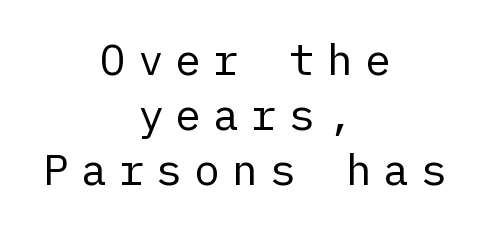
Q: Is the text bold? A: No.
Q: Is the text italic (slanted)? A: No, it is upright.
Q: Is the typeface a serif or a sans-serif typeface? A: Sans-serif.
Q: Is the text underlined? A: No.
Q: How is the paragraph aligned? A: Centered.
Q: Is the spacing between letters normal or unusually wide? A: Unusually wide.
Q: Is the spacing between lines tight, normal or loose? A: Normal.
Q: Width (condensed, normal, or wide)? A: Normal.
Q: Stroke contrast? A: Low.
Q: x-height? A: Medium.
